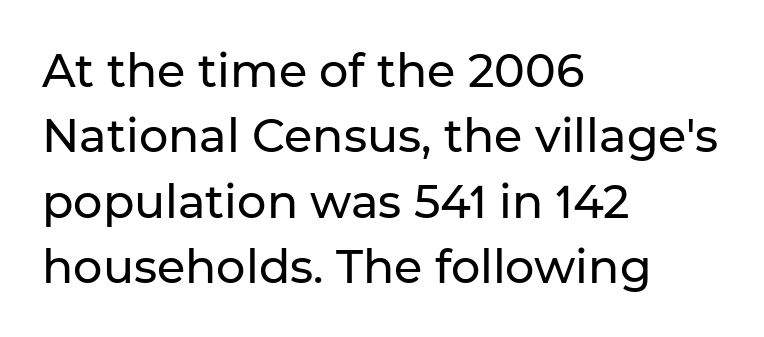
{"serif": "no", "italic": "no", "width": "normal", "stroke_contrast": "low", "x_height": "medium", "monospaced": "no", "underline": "no", "align": "left", "line_spacing": "normal", "line_spacing_ratio": 1.42, "letter_spacing": "normal", "letter_spacing_em": 0.0, "glyph_px": 46}
